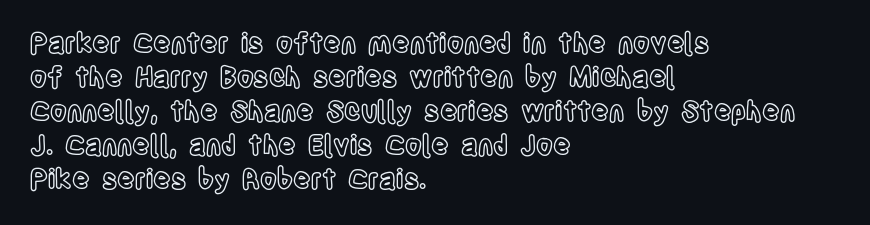
The image shows 27 px text type, upright; set left-aligned, normal line spacing (1.26x), normal letter spacing, not underlined.
